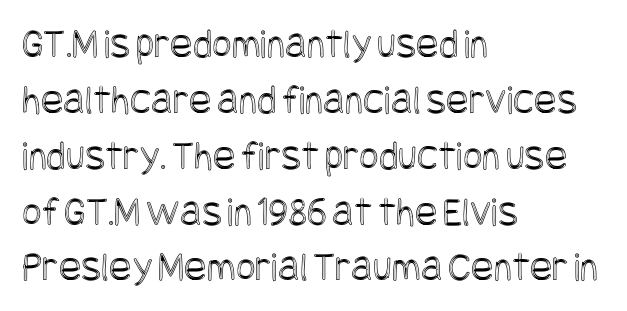
The image shows 42 px condensed type, upright; set left-aligned, normal line spacing (1.33x), normal letter spacing, not underlined; a large x-height.
